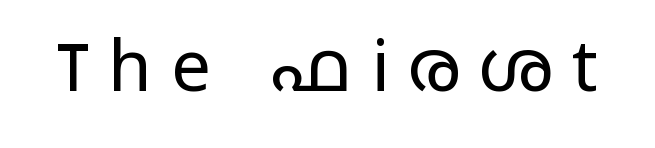
{"serif": "no", "italic": "no", "bold": "no", "weight": "regular", "width": "wide", "stroke_contrast": "low", "x_height": "medium", "monospaced": "no", "underline": "no", "letter_spacing": "wide", "letter_spacing_em": 0.27, "glyph_px": 71}
